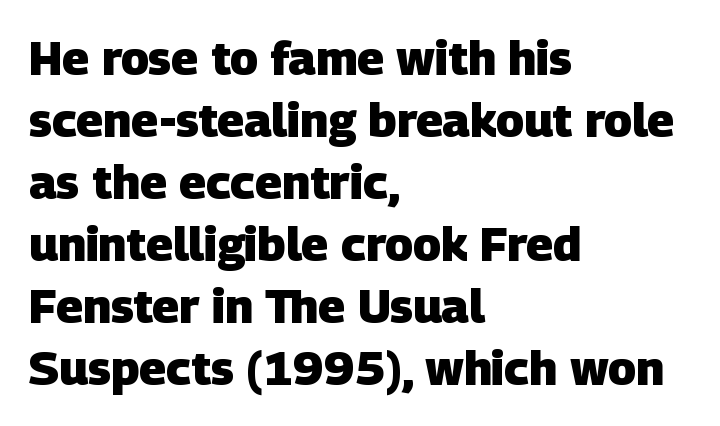
Q: Is the text bold? A: Yes.
Q: Is the typeface a serif or a sans-serif typeface? A: Sans-serif.
Q: Is the text underlined? A: No.
Q: How is the paragraph aligned? A: Left-aligned.
Q: Is the spacing between letters normal or unusually wide? A: Normal.
Q: Is the spacing between lines tight, normal or loose? A: Normal.
Q: Width (condensed, normal, or wide)? A: Normal.
Q: Stroke contrast? A: Low.
Q: x-height? A: Large.
Q: Monospaced? A: No.
